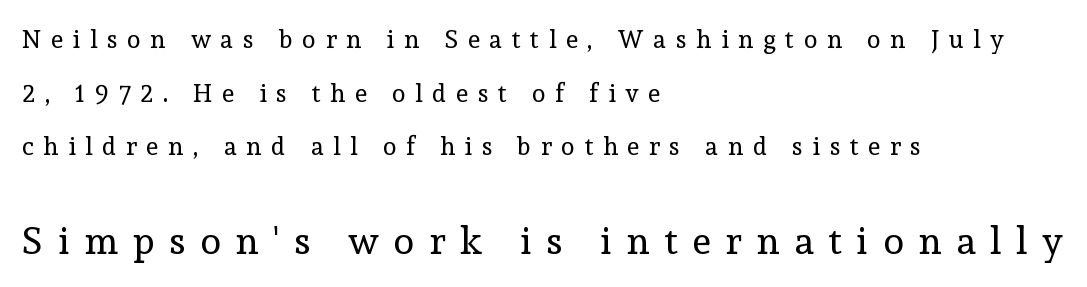
Q: Is the text bold? A: No.
Q: Is the text italic (slanted)? A: No, it is upright.
Q: Is the typeface a serif or a sans-serif typeface? A: Serif.
Q: Is the text underlined? A: No.
Q: How is the paragraph aligned? A: Left-aligned.
Q: Is the spacing between letters normal or unusually wide? A: Unusually wide.
Q: Is the spacing between lines tight, normal or loose? A: Loose.
Q: Which block of text is set in a larger size, the first (top) or the second (bottom)? A: The second (bottom) one.
Q: Width (condensed, normal, or wide)? A: Normal.
Q: x-height? A: Medium.
Q: Monospaced? A: No.
